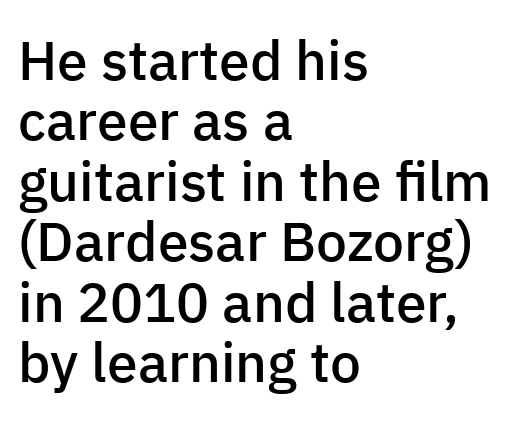
{"serif": "no", "italic": "no", "bold": "semi", "weight": "semibold", "width": "normal", "stroke_contrast": "low", "x_height": "medium", "monospaced": "no", "underline": "no", "align": "left", "line_spacing": "tight", "line_spacing_ratio": 1.1, "letter_spacing": "normal", "letter_spacing_em": 0.0, "glyph_px": 55}
